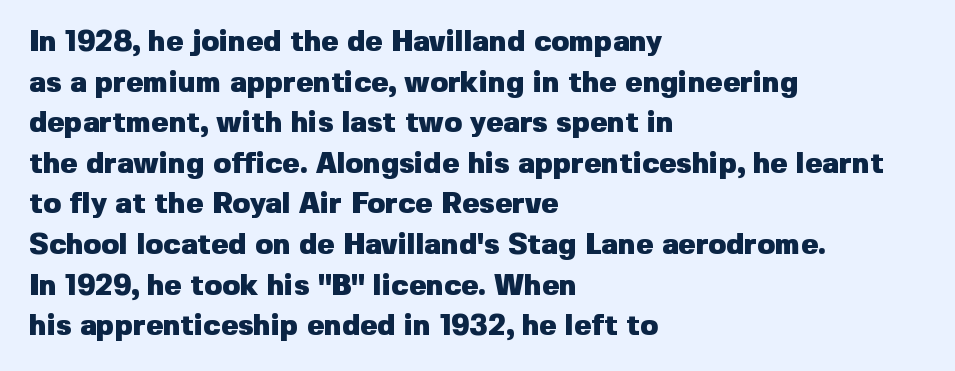
The image shows 29 px heavy sans-serif type, upright; set left-aligned, normal line spacing (1.4x), normal letter spacing, not underlined; low stroke contrast and a medium x-height.
